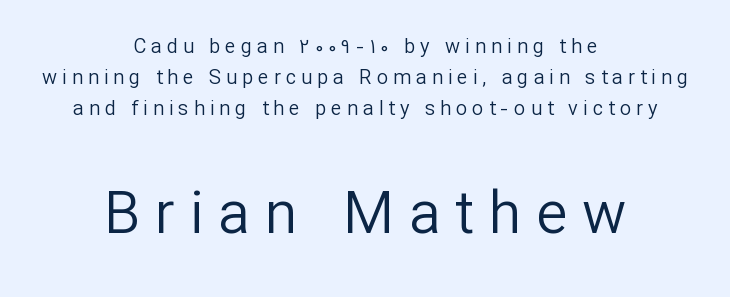
Q: Is the text bold? A: No.
Q: Is the text italic (slanted)? A: No, it is upright.
Q: Is the typeface a serif or a sans-serif typeface? A: Sans-serif.
Q: Is the text underlined? A: No.
Q: How is the paragraph aligned? A: Centered.
Q: Is the spacing between letters normal or unusually wide? A: Unusually wide.
Q: Is the spacing between lines tight, normal or loose? A: Normal.
Q: Which block of text is set in a larger size, the first (top) or the second (bottom)? A: The second (bottom) one.
Q: Width (condensed, normal, or wide)? A: Normal.
Q: Stroke contrast? A: Low.
Q: x-height? A: Medium.
Q: Monospaced? A: No.
